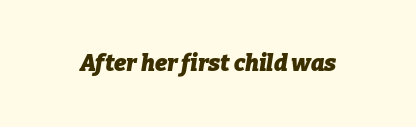
Set as a true bold cut, around the 700 mark. A typesetter would mark this as italic. Anything drawn beneath the words? Only blank space. Default kerning and tracking; the words read as compact shapes.
